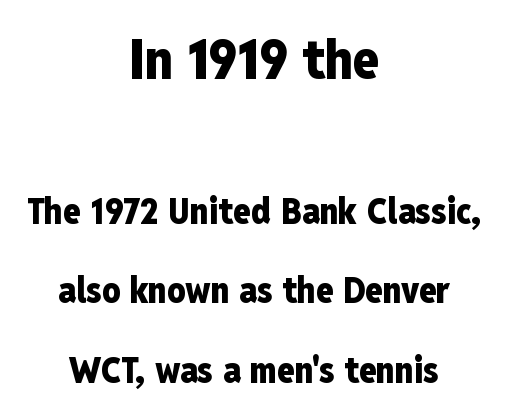
Q: Is the text bold? A: Yes.
Q: Is the text italic (slanted)? A: No, it is upright.
Q: Is the typeface a serif or a sans-serif typeface? A: Sans-serif.
Q: Is the text underlined? A: No.
Q: How is the paragraph aligned? A: Centered.
Q: Is the spacing between letters normal or unusually wide? A: Normal.
Q: Is the spacing between lines tight, normal or loose? A: Loose.
Q: Which block of text is set in a larger size, the first (top) or the second (bottom)? A: The first (top) one.
Q: Width (condensed, normal, or wide)? A: Condensed.
Q: Stroke contrast? A: Low.
Q: x-height? A: Medium.
Q: Monospaced? A: No.
